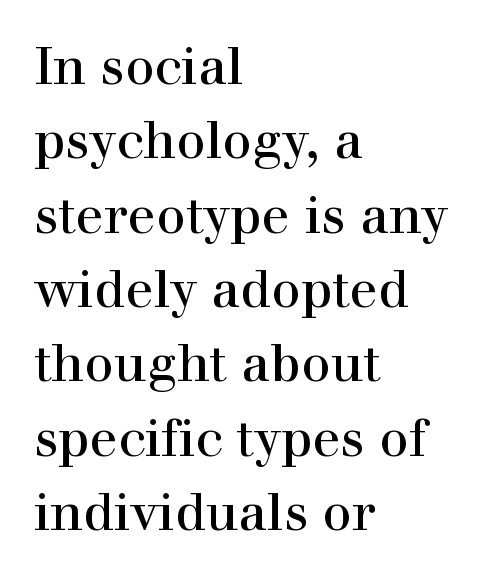
Q: Is the text italic (slanted)? A: No, it is upright.
Q: Is the typeface a serif or a sans-serif typeface? A: Serif.
Q: Is the text underlined? A: No.
Q: How is the paragraph aligned? A: Left-aligned.
Q: Is the spacing between letters normal or unusually wide? A: Normal.
Q: Is the spacing between lines tight, normal or loose? A: Normal.
Q: Width (condensed, normal, or wide)? A: Normal.
Q: x-height? A: Medium.
Q: Monospaced? A: No.
